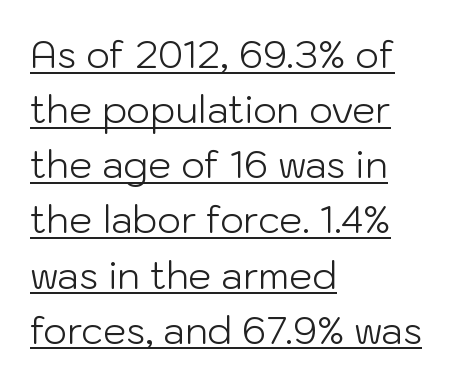
{"serif": "no", "italic": "no", "bold": "no", "weight": "light", "width": "normal", "stroke_contrast": "low", "x_height": "medium", "monospaced": "no", "underline": "yes", "align": "left", "line_spacing": "normal", "line_spacing_ratio": 1.49, "letter_spacing": "normal", "letter_spacing_em": 0.0, "glyph_px": 37}
